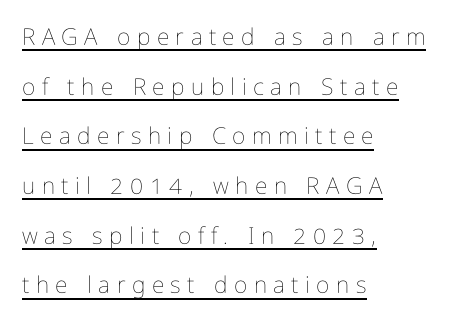
{"italic": "no", "bold": "no", "underline": "yes", "align": "left", "line_spacing": "loose", "line_spacing_ratio": 2.16, "letter_spacing": "wide", "letter_spacing_em": 0.28, "glyph_px": 23}
